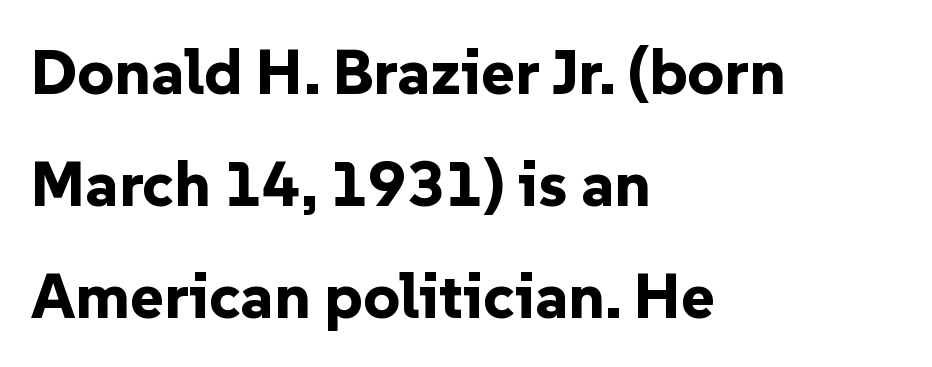
{"serif": "no", "italic": "no", "bold": "yes", "weight": "bold", "width": "normal", "stroke_contrast": "low", "x_height": "medium", "monospaced": "no", "underline": "no", "align": "left", "line_spacing_ratio": 1.75, "letter_spacing": "normal", "letter_spacing_em": 0.0, "glyph_px": 64}
